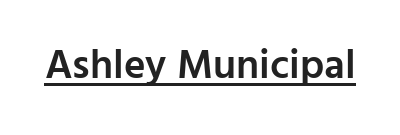
Italic? Not at all — the glyphs are vertical. Between one letter and the next there's only the usual sliver of space. The rendering uses natural spacing where letterforms have individual widths. Looks like someone drew a line under every word here. The typesetting leans somewhat heavy: a semibold.
